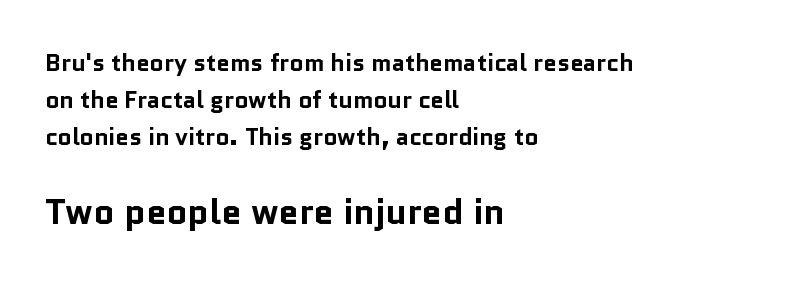
{"serif": "no", "italic": "no", "bold": "yes", "weight": "bold", "width": "normal", "stroke_contrast": "low", "x_height": "medium", "monospaced": "no", "underline": "no", "align": "left", "line_spacing": "normal", "line_spacing_ratio": 1.54, "letter_spacing": "normal", "letter_spacing_em": 0.0, "larger_block": "second", "size_ratio": 1.5, "glyph_px": 36}
